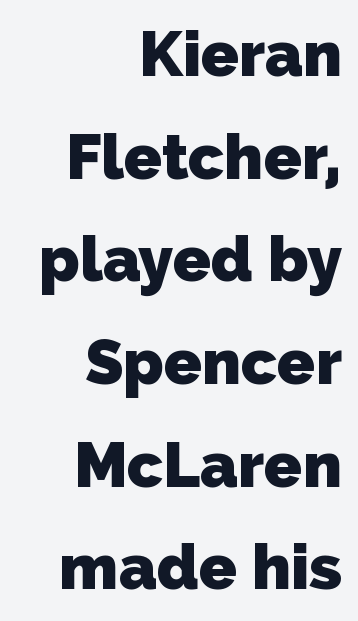
Q: Is the text bold? A: Yes.
Q: Is the typeface a serif or a sans-serif typeface? A: Sans-serif.
Q: Is the text underlined? A: No.
Q: How is the paragraph aligned? A: Right-aligned.
Q: Is the spacing between letters normal or unusually wide? A: Normal.
Q: Is the spacing between lines tight, normal or loose? A: Normal.
Q: Width (condensed, normal, or wide)? A: Normal.
Q: Stroke contrast? A: Low.
Q: x-height? A: Medium.
Q: Monospaced? A: No.
